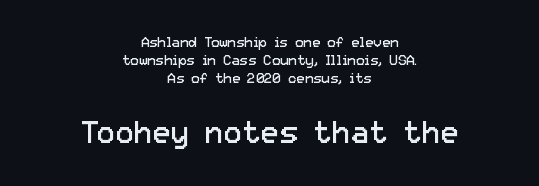
{"serif": "no", "italic": "no", "bold": "no", "weight": "regular", "width": "normal", "stroke_contrast": "low", "x_height": "medium", "monospaced": "no", "underline": "no", "align": "center", "line_spacing": "normal", "line_spacing_ratio": 1.29, "letter_spacing": "normal", "letter_spacing_em": 0.0, "larger_block": "second", "size_ratio": 2.21, "glyph_px": 31}
